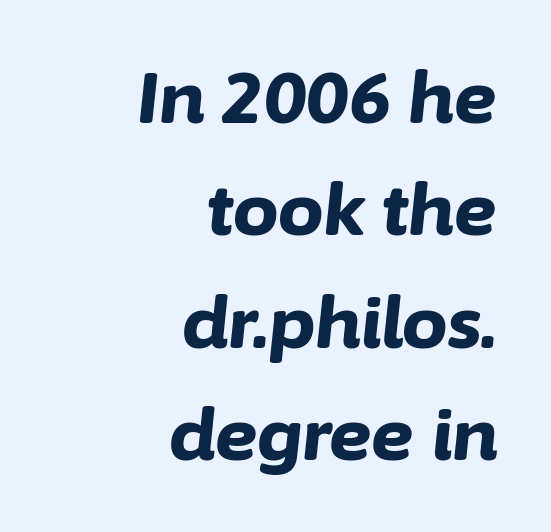
{"italic": "yes", "lean": "right", "slant_degrees": 6, "bold": "yes", "weight": "bold", "width": "normal", "stroke_contrast": "low", "x_height": "medium", "monospaced": "no", "underline": "no", "align": "right", "line_spacing": "normal", "line_spacing_ratio": 1.56, "letter_spacing": "normal", "letter_spacing_em": 0.0, "glyph_px": 72}
